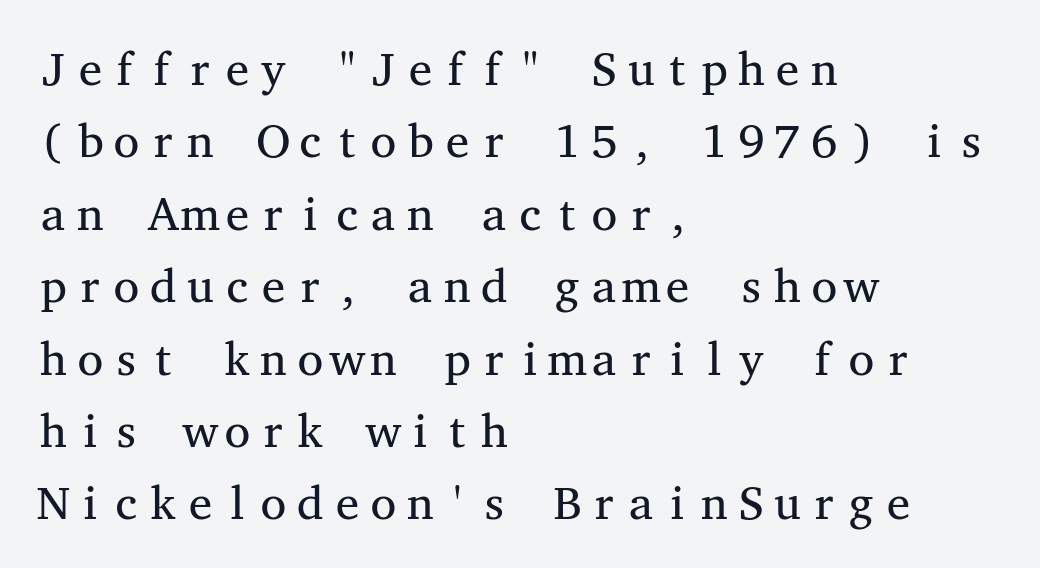
The image shows 47 px regular-weight, wide serif type, upright, monospaced; set left-aligned, normal line spacing (1.54x), normal letter spacing, not underlined; medium stroke contrast and a medium x-height.
